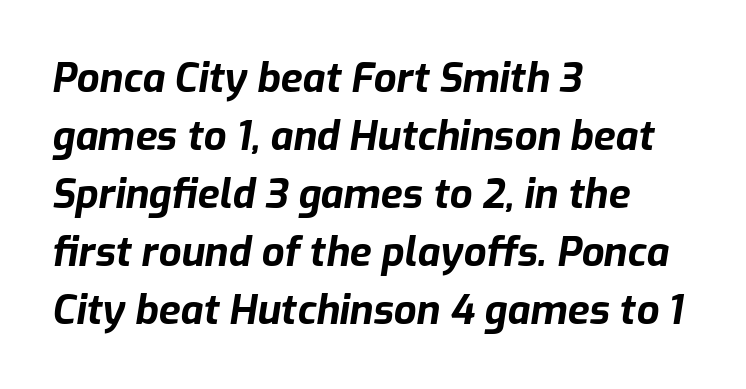
Q: Is the text bold? A: Yes.
Q: Is the text italic (slanted)? A: Yes, it leans right by about 9 degrees.
Q: Is the text underlined? A: No.
Q: How is the paragraph aligned? A: Left-aligned.
Q: Is the spacing between letters normal or unusually wide? A: Normal.
Q: Is the spacing between lines tight, normal or loose? A: Normal.
Q: Width (condensed, normal, or wide)? A: Normal.
Q: Stroke contrast? A: Low.
Q: x-height? A: Medium.
Q: Monospaced? A: No.
